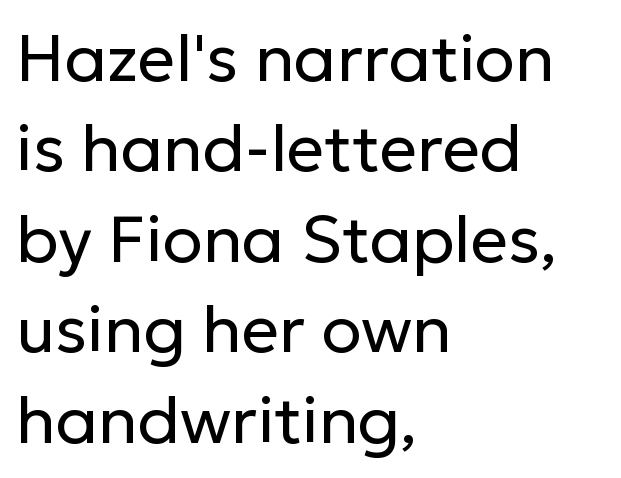
Q: Is the text bold? A: No.
Q: Is the text italic (slanted)? A: No, it is upright.
Q: Is the typeface a serif or a sans-serif typeface? A: Sans-serif.
Q: Is the text underlined? A: No.
Q: How is the paragraph aligned? A: Left-aligned.
Q: Is the spacing between letters normal or unusually wide? A: Normal.
Q: Is the spacing between lines tight, normal or loose? A: Normal.
Q: Width (condensed, normal, or wide)? A: Normal.
Q: Stroke contrast? A: Low.
Q: x-height? A: Medium.
Q: Monospaced? A: No.
